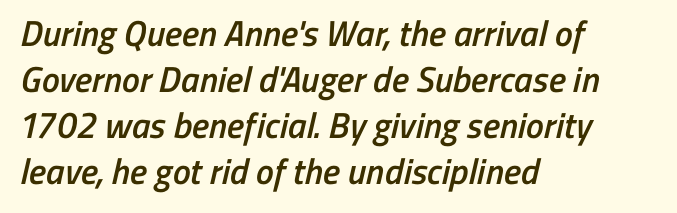
{"serif": "no", "bold": "semi", "weight": "semibold", "width": "condensed", "stroke_contrast": "low", "x_height": "medium", "monospaced": "no", "underline": "no", "align": "left", "line_spacing": "normal", "line_spacing_ratio": 1.28, "letter_spacing": "normal", "letter_spacing_em": 0.0, "glyph_px": 36}
